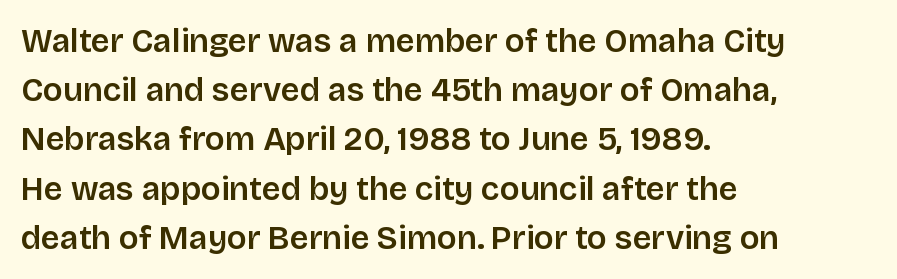
{"serif": "no", "italic": "no", "bold": "semi", "weight": "semibold", "width": "normal", "stroke_contrast": "low", "x_height": "large", "monospaced": "no", "underline": "no", "align": "left", "line_spacing": "normal", "line_spacing_ratio": 1.49, "letter_spacing": "normal", "letter_spacing_em": 0.0, "glyph_px": 33}
